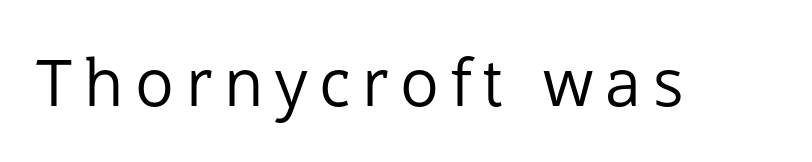
The image shows 65 px regular-weight sans-serif type, upright; set not underlined; low stroke contrast and a medium x-height.
